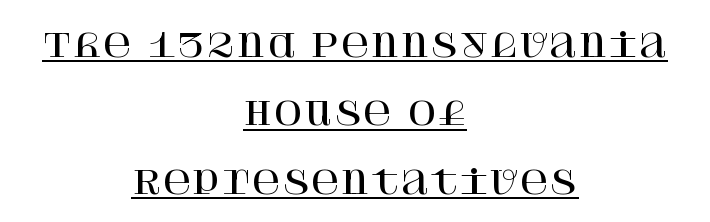
Classification — serif. Each line is balanced around a shared central axis. Posture: straight, roman, zero tilt. Between one letter and the next there's only the usual sliver of space.
